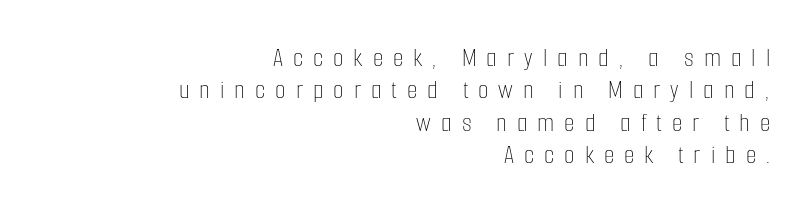
These lines stack with their right ends in a neat column. No word sits above an underline. The letters look calm and open, with moderate or lighter stems. The specimen reads as upright at a glance. Short note: letters widely spaced.
